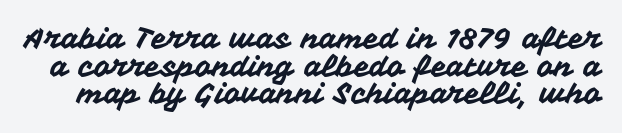
{"serif": "no", "width": "normal", "stroke_contrast": "medium", "x_height": "medium", "monospaced": "no", "underline": "no", "line_spacing": "tight", "line_spacing_ratio": 0.95, "letter_spacing": "normal", "letter_spacing_em": 0.0, "glyph_px": 29}
